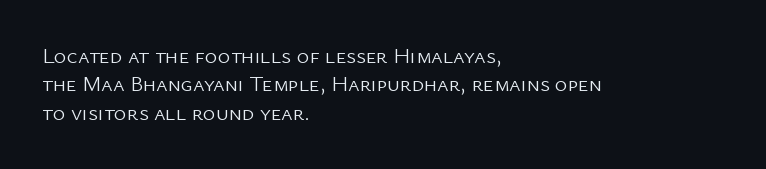
The image shows 22 px text type, upright; set left-aligned, normal line spacing (1.29x), normal letter spacing, not underlined.
